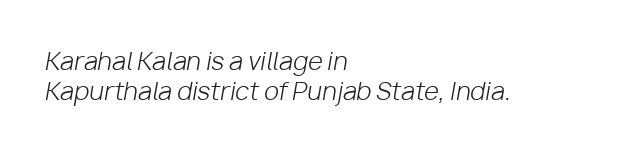
{"italic": "yes", "lean": "right", "slant_degrees": 10, "bold": "no", "underline": "no", "align": "left", "line_spacing": "normal", "line_spacing_ratio": 1.27, "letter_spacing": "normal", "letter_spacing_em": 0.0, "glyph_px": 24}
